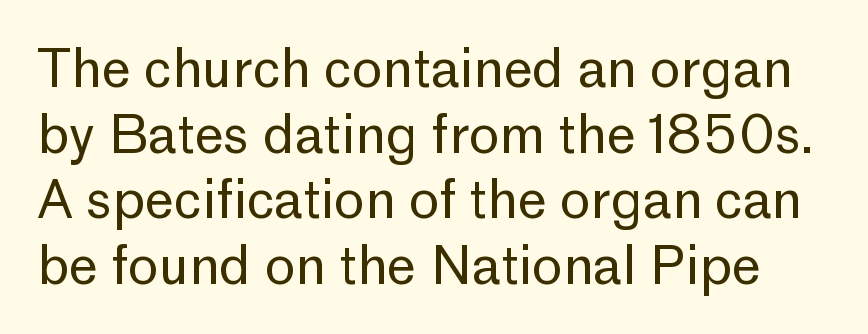
The typography opts for an upright posture over an oblique one. The horizontal fit of the characters is conventional and even. Is this a fixed-width face? No — the glyphs have proportional, varying widths. Descender tails drop into unmarked territory. Grotesque or geometric, the face here clearly has no serifs.
